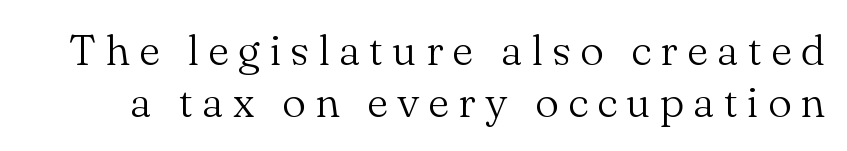
The image shows 43 px light serif type, upright; set line spacing 1.22x, unusually wide letter spacing (+0.21 em), not underlined; medium stroke contrast and a small x-height.
